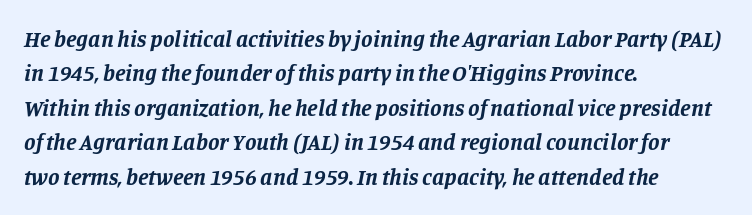
The image shows 23 px bold type, italic (leaning right); set left-aligned, normal line spacing (1.5x), normal letter spacing, not underlined.
